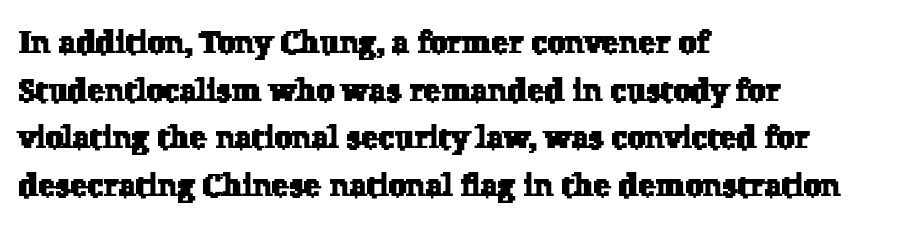
{"serif": "yes", "width": "normal", "stroke_contrast": "low", "x_height": "medium", "monospaced": "no", "underline": "no", "align": "left", "line_spacing": "normal", "line_spacing_ratio": 1.49, "letter_spacing": "normal", "letter_spacing_em": 0.0, "glyph_px": 32}
